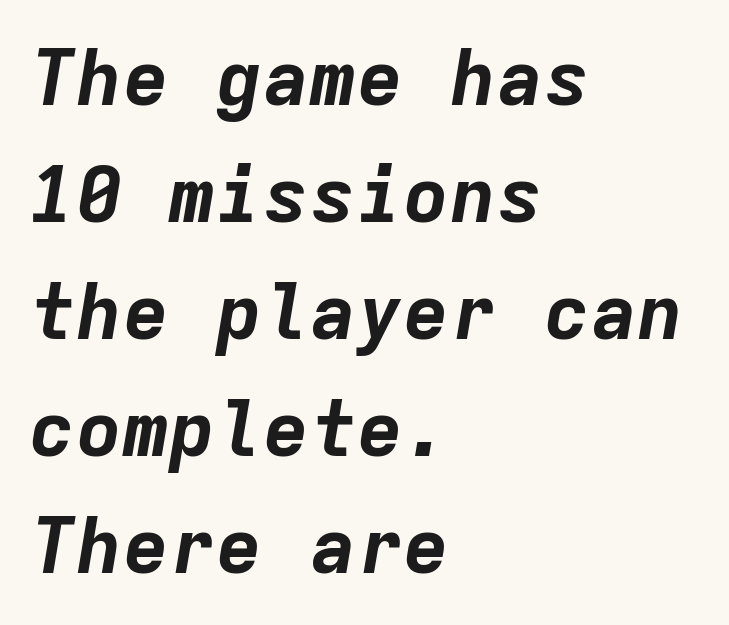
Q: Is the text bold? A: Yes.
Q: Is the text italic (slanted)? A: Yes, it leans right by about 9 degrees.
Q: Is the text underlined? A: No.
Q: How is the paragraph aligned? A: Left-aligned.
Q: Is the spacing between letters normal or unusually wide? A: Normal.
Q: Is the spacing between lines tight, normal or loose? A: Normal.
Q: Width (condensed, normal, or wide)? A: Normal.
Q: Stroke contrast? A: Low.
Q: x-height? A: Medium.
Q: Monospaced? A: Yes.
